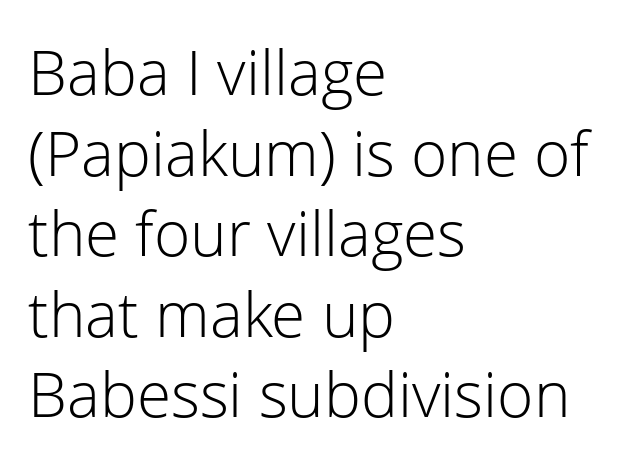
Is this a fixed-width face? No — the glyphs have proportional, varying widths. The rows are spaced the way most documents space them. The rag falls on the right side of this text block. The letterforms sit at book weight or below.
